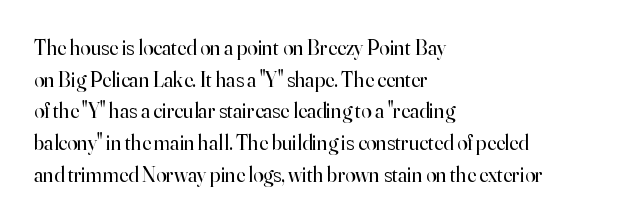
The image shows 21 px text type, upright; set left-aligned, normal line spacing (1.51x), normal letter spacing, not underlined.
